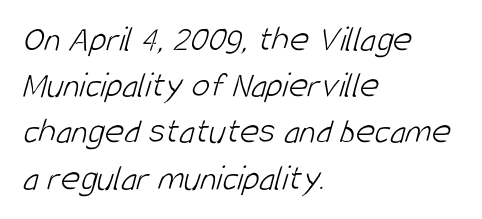
The image shows 37 px light, condensed sans-serif type; set left-aligned, normal line spacing (1.25x), normal letter spacing, not underlined; low stroke contrast and a large x-height.
